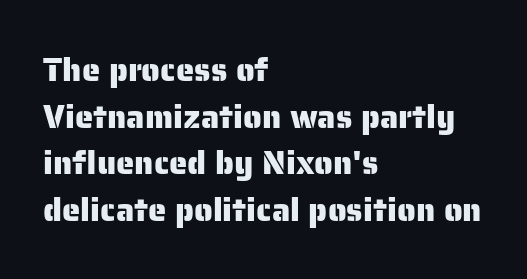
The image shows 33 px sans-serif type, upright; set left-aligned, normal line spacing (1.41x), normal letter spacing, not underlined; low stroke contrast and a medium x-height.
